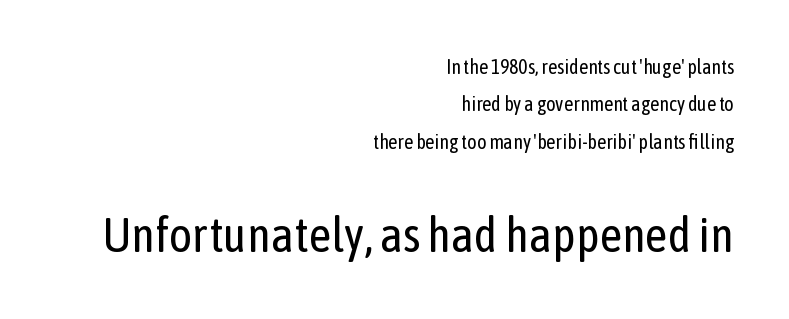
Q: Is the text bold? A: No.
Q: Is the text italic (slanted)? A: No, it is upright.
Q: Is the typeface a serif or a sans-serif typeface? A: Sans-serif.
Q: Is the text underlined? A: No.
Q: How is the paragraph aligned? A: Right-aligned.
Q: Is the spacing between letters normal or unusually wide? A: Normal.
Q: Which block of text is set in a larger size, the first (top) or the second (bottom)? A: The second (bottom) one.
Q: Width (condensed, normal, or wide)? A: Condensed.
Q: Stroke contrast? A: Low.
Q: x-height? A: Medium.
Q: Monospaced? A: No.
